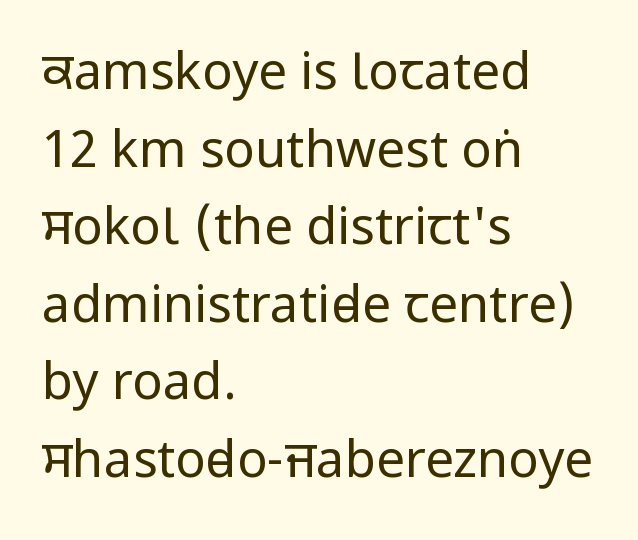
{"serif": "no", "italic": "no", "bold": "no", "weight": "regular", "width": "condensed", "stroke_contrast": "low", "x_height": "large", "monospaced": "no", "underline": "no", "align": "left", "line_spacing": "normal", "line_spacing_ratio": 1.52, "letter_spacing": "normal", "letter_spacing_em": 0.0, "glyph_px": 51}
